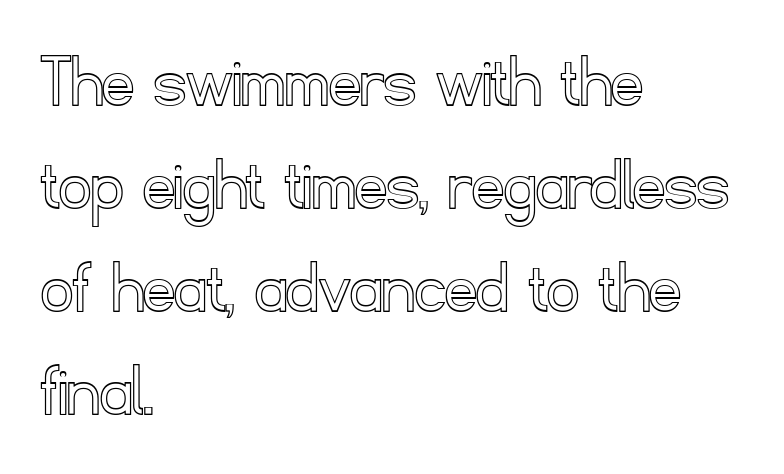
Note the varied advance widths — an 'i' is clearly narrower than an 'm'. Unlike italic type, these characters show no tilt at all. One glance says typical: line gaps are just what's usual. Look at the tracking — it's just the regular setting, nothing added. The specimen omits any rule beneath the text block's lines.
